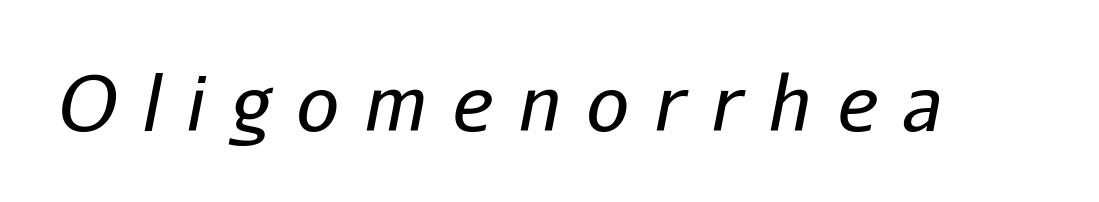
The image shows 75 px regular-weight type, italic (leaning right); set unusually wide letter spacing (+0.35 em), not underlined; low stroke contrast and a medium x-height.
